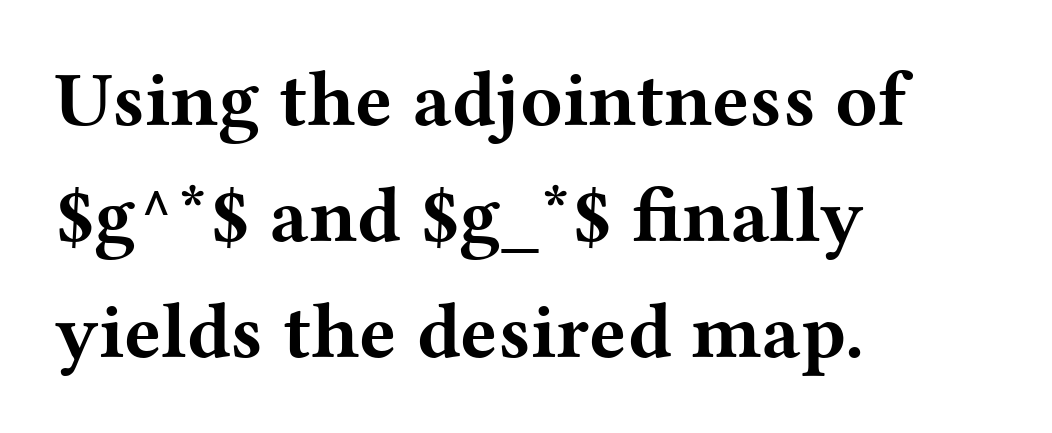
These lines keep a tight, regular rhythm from letter to letter. You can tell from the footed stems that serif type was used. The setting favours the left margin, as ordinary paragraphs usually do. The letters stand upright; this is a roman face. Caption: bold face, heavy strokes. The lines sit at an ordinary, default distance from one another.
